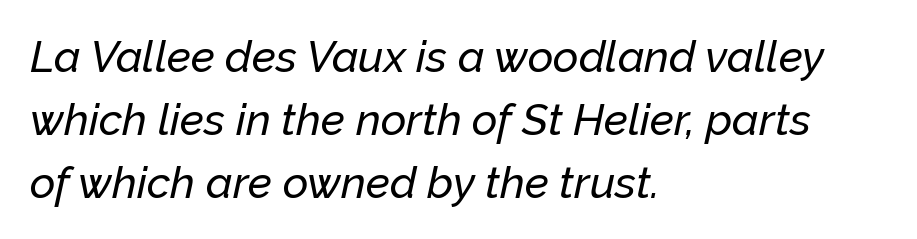
Q: Is the text italic (slanted)? A: Yes, it leans right by about 12 degrees.
Q: Is the text underlined? A: No.
Q: How is the paragraph aligned? A: Left-aligned.
Q: Is the spacing between letters normal or unusually wide? A: Normal.
Q: Is the spacing between lines tight, normal or loose? A: Normal.
Q: Width (condensed, normal, or wide)? A: Normal.
Q: Stroke contrast? A: Low.
Q: x-height? A: Medium.
Q: Monospaced? A: No.
